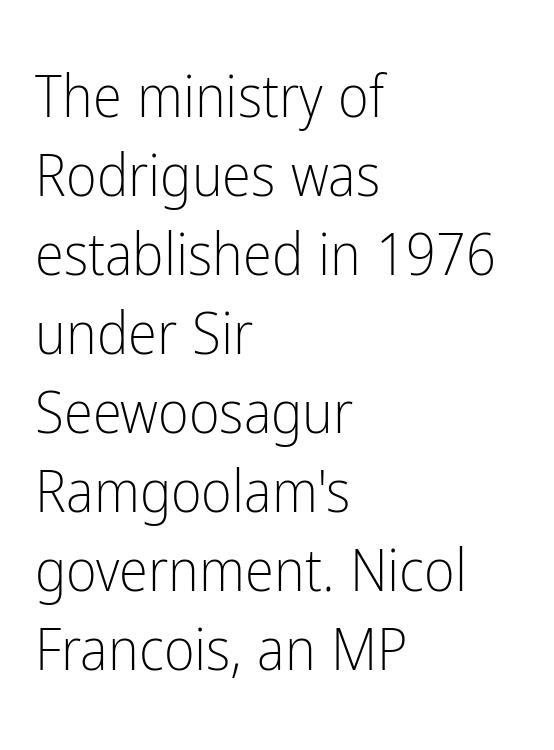
Q: Is the text bold? A: No.
Q: Is the text italic (slanted)? A: No, it is upright.
Q: Is the typeface a serif or a sans-serif typeface? A: Sans-serif.
Q: Is the text underlined? A: No.
Q: How is the paragraph aligned? A: Left-aligned.
Q: Is the spacing between letters normal or unusually wide? A: Normal.
Q: Is the spacing between lines tight, normal or loose? A: Normal.
Q: Width (condensed, normal, or wide)? A: Condensed.
Q: Stroke contrast? A: Low.
Q: x-height? A: Medium.
Q: Monospaced? A: No.
